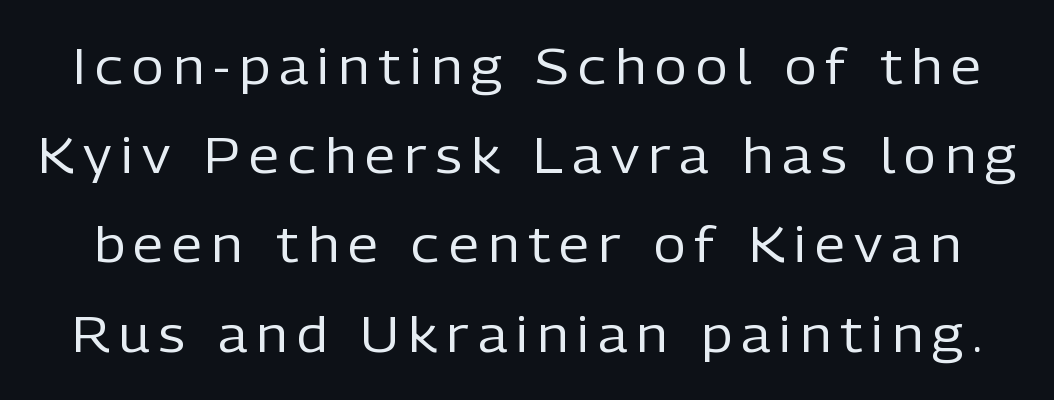
The image shows 49 px regular-weight sans-serif type, upright; set line spacing 1.82x, not underlined; low stroke contrast and a medium x-height.
